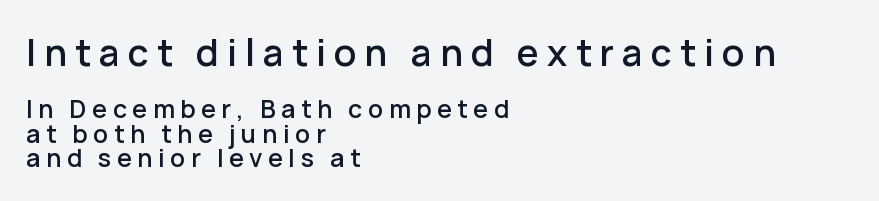
Q: Is the text italic (slanted)? A: No, it is upright.
Q: Is the typeface a serif or a sans-serif typeface? A: Sans-serif.
Q: Is the text underlined? A: No.
Q: How is the paragraph aligned? A: Left-aligned.
Q: Is the spacing between letters normal or unusually wide? A: Unusually wide.
Q: Is the spacing between lines tight, normal or loose? A: Tight.
Q: Which block of text is set in a larger size, the first (top) or the second (bottom)? A: The first (top) one.
Q: Width (condensed, normal, or wide)? A: Normal.
Q: Stroke contrast? A: Low.
Q: x-height? A: Medium.
Q: Monospaced? A: No.
